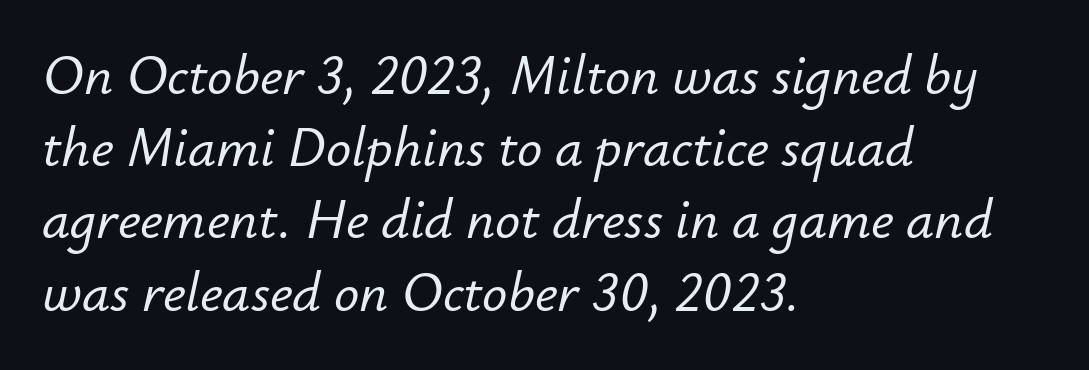
Q: Is the text italic (slanted)? A: Yes, it leans right by about 12 degrees.
Q: Is the text underlined? A: No.
Q: How is the paragraph aligned? A: Left-aligned.
Q: Is the spacing between letters normal or unusually wide? A: Normal.
Q: Is the spacing between lines tight, normal or loose? A: Normal.
Q: Width (condensed, normal, or wide)? A: Normal.
Q: Stroke contrast? A: Low.
Q: x-height? A: Small.
Q: Monospaced? A: No.
